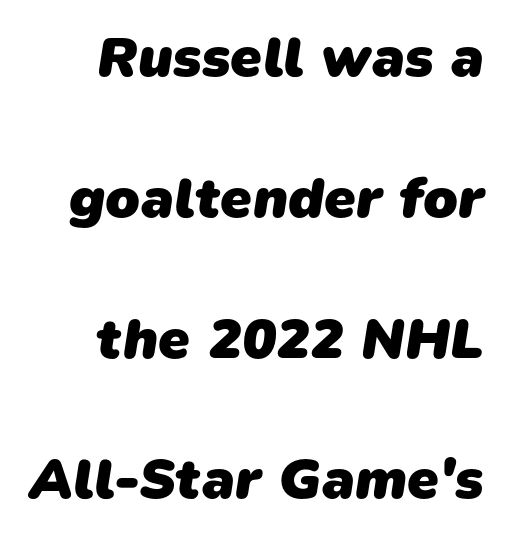
{"serif": "no", "bold": "yes", "weight": "heavy", "width": "normal", "stroke_contrast": "low", "x_height": "medium", "monospaced": "no", "underline": "no", "align": "right", "line_spacing": "loose", "line_spacing_ratio": 2.47, "letter_spacing": "normal", "letter_spacing_em": 0.0, "glyph_px": 57}
